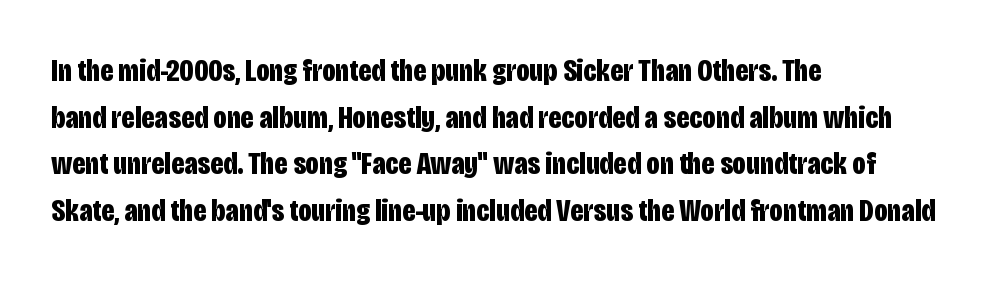
Q: Is the text bold? A: Yes.
Q: Is the text italic (slanted)? A: No, it is upright.
Q: Is the typeface a serif or a sans-serif typeface? A: Sans-serif.
Q: Is the text underlined? A: No.
Q: How is the paragraph aligned? A: Left-aligned.
Q: Is the spacing between letters normal or unusually wide? A: Normal.
Q: Is the spacing between lines tight, normal or loose? A: Normal.
Q: Width (condensed, normal, or wide)? A: Condensed.
Q: Stroke contrast? A: Low.
Q: x-height? A: Large.
Q: Monospaced? A: No.
